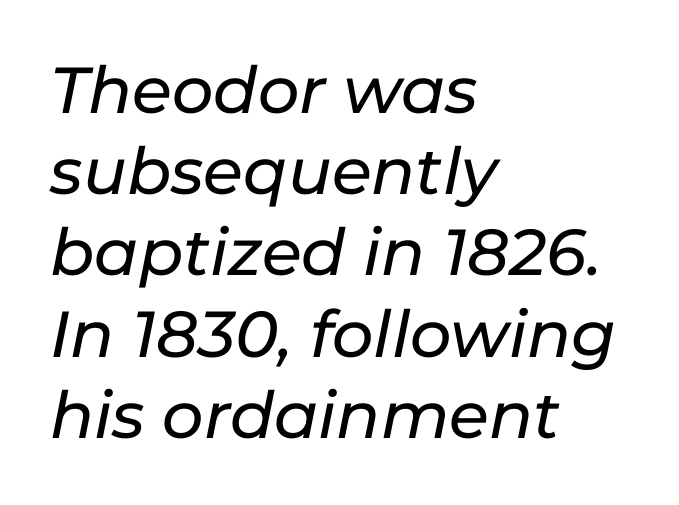
Q: Is the text italic (slanted)? A: Yes, it leans right by about 11 degrees.
Q: Is the text underlined? A: No.
Q: How is the paragraph aligned? A: Left-aligned.
Q: Is the spacing between letters normal or unusually wide? A: Normal.
Q: Is the spacing between lines tight, normal or loose? A: Normal.
Q: Width (condensed, normal, or wide)? A: Normal.
Q: Stroke contrast? A: Low.
Q: x-height? A: Medium.
Q: Monospaced? A: No.
